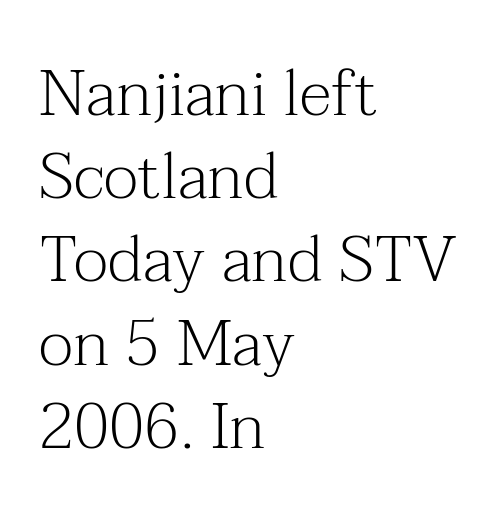
The image shows 64 px light serif type, upright; set left-aligned, normal line spacing (1.3x), normal letter spacing, not underlined; medium stroke contrast and a medium x-height.
